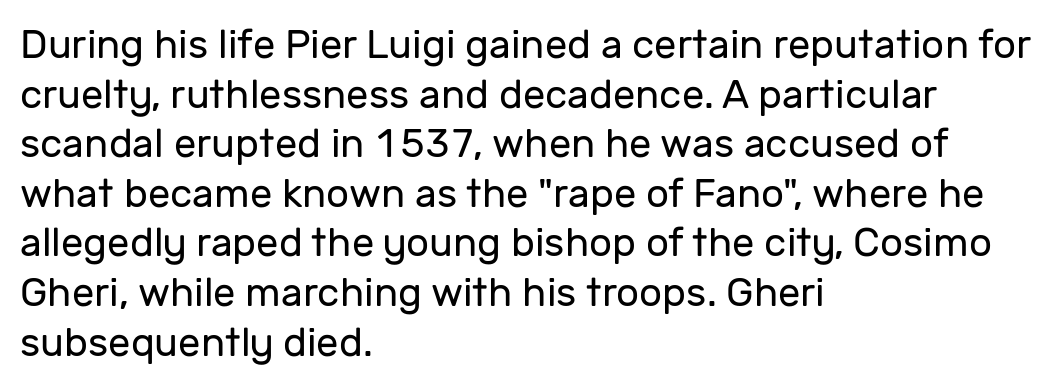
The image shows 40 px regular-weight sans-serif type, upright; set left-aligned, line spacing 1.24x, normal letter spacing, not underlined; low stroke contrast and a medium x-height.
